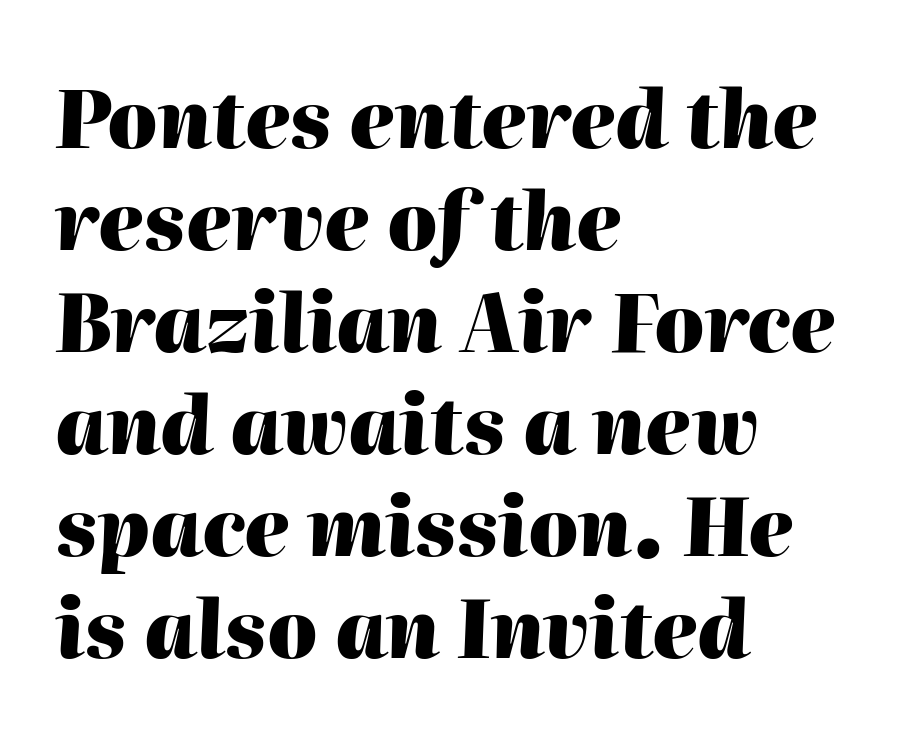
{"italic": "yes", "lean": "right", "slant_degrees": 2, "bold": "yes", "weight": "heavy", "width": "normal", "stroke_contrast": "high", "x_height": "medium", "monospaced": "no", "underline": "no", "align": "left", "line_spacing": "normal", "line_spacing_ratio": 1.29, "letter_spacing": "normal", "letter_spacing_em": 0.0, "glyph_px": 79}
